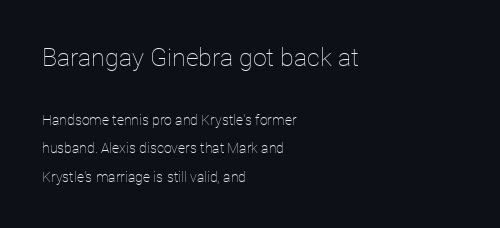
Q: Is the text bold? A: No.
Q: Is the text italic (slanted)? A: No, it is upright.
Q: Is the text underlined? A: No.
Q: How is the paragraph aligned? A: Left-aligned.
Q: Is the spacing between letters normal or unusually wide? A: Normal.
Q: Is the spacing between lines tight, normal or loose? A: Loose.
Q: Which block of text is set in a larger size, the first (top) or the second (bottom)? A: The first (top) one.
